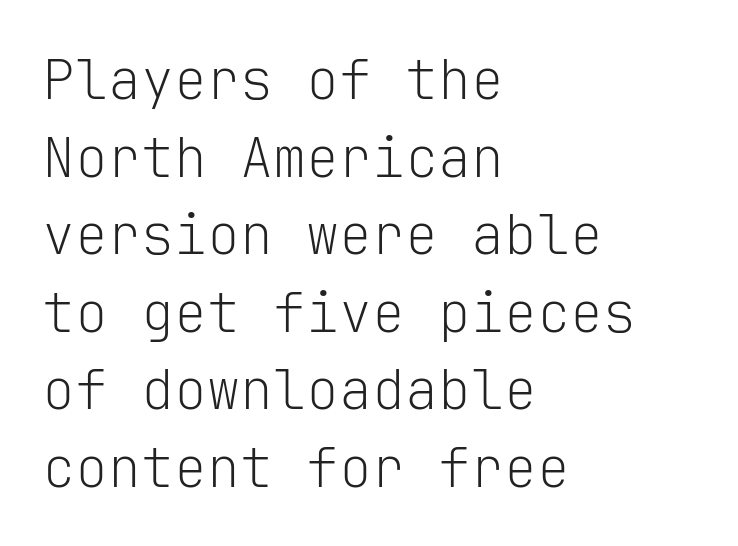
The image shows 55 px light sans-serif type, upright, monospaced; set left-aligned, normal line spacing (1.41x), normal letter spacing, not underlined; low stroke contrast and a medium x-height.
